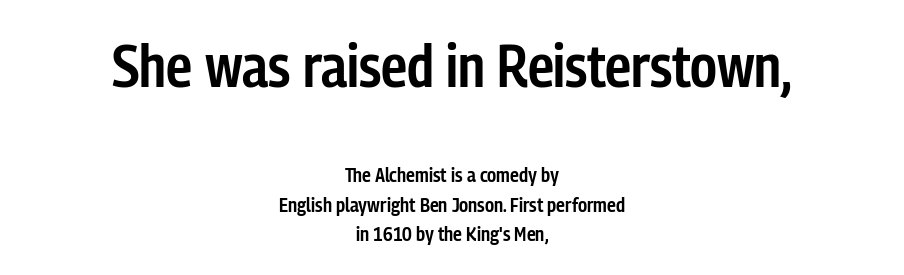
Unmarked baselines from the first word to the last. Reading top to bottom, the characters get smaller at the block break. Posture: vertical. How heavy is the stroke? Medium-heavy — a semibold, shy of bold.
